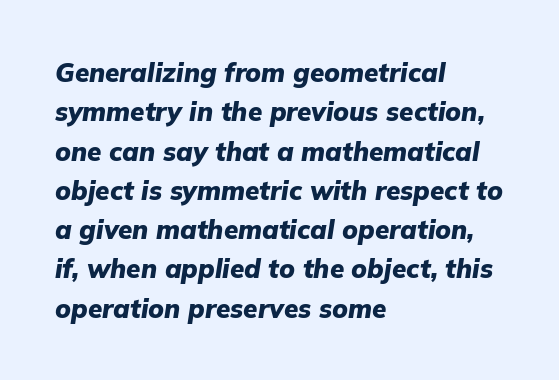
Designer's note — italics engaged. No word sits above an underline. Leading matches the norm, producing a regular column. These lines are set flush left with a ragged right edge.
